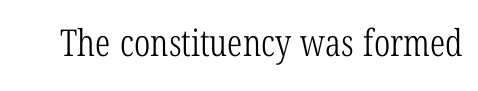
The image shows 37 px light, condensed serif type; set normal letter spacing, not underlined; low stroke contrast and a medium x-height.
